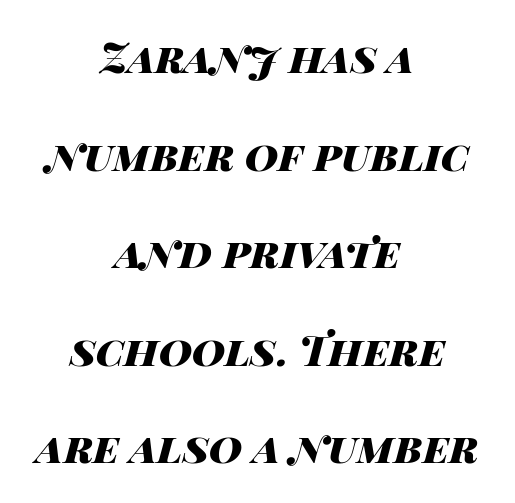
{"italic": "yes", "lean": "right", "slant_degrees": 14, "bold": "yes", "weight": "heavy", "width": "wide", "stroke_contrast": "high", "x_height": "large", "monospaced": "no", "underline": "no", "align": "center", "line_spacing": "loose", "line_spacing_ratio": 2.38, "letter_spacing": "normal", "letter_spacing_em": 0.0, "glyph_px": 41}
